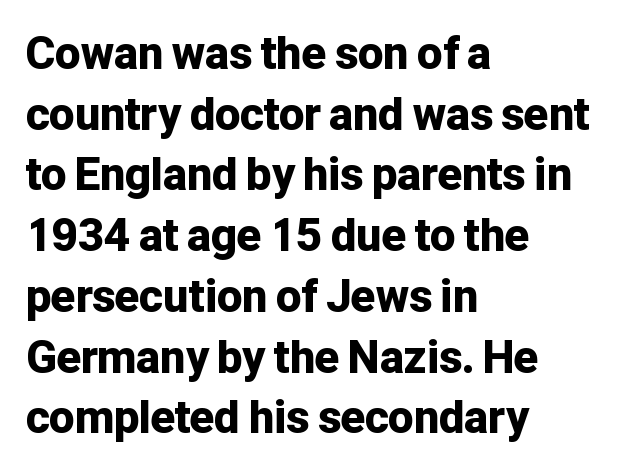
The specimen reads as upright at a glance. Clear beneath every line of the passage. The typeface chosen for these lines omits serifs. Notice how descenders clear the ascenders below comfortably — that's standard leading.
